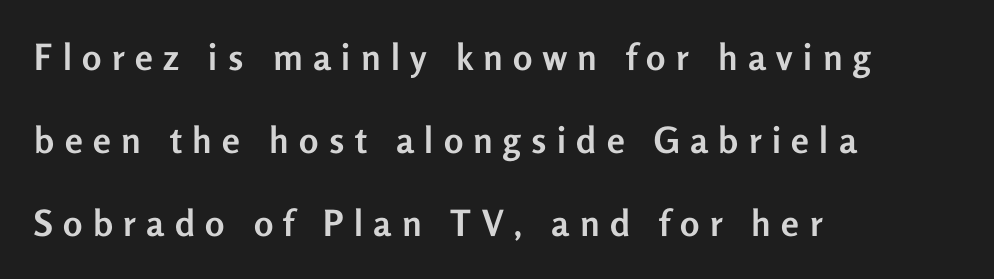
Caption: expanded tracking, letters set apart. The text was rendered using a sans face with plain stroke endings. No word sits above an underline. Line spacing here is loose. This is the regular roman posture of the typeface. Do the characters align in a grid? No, the font is proportional.
